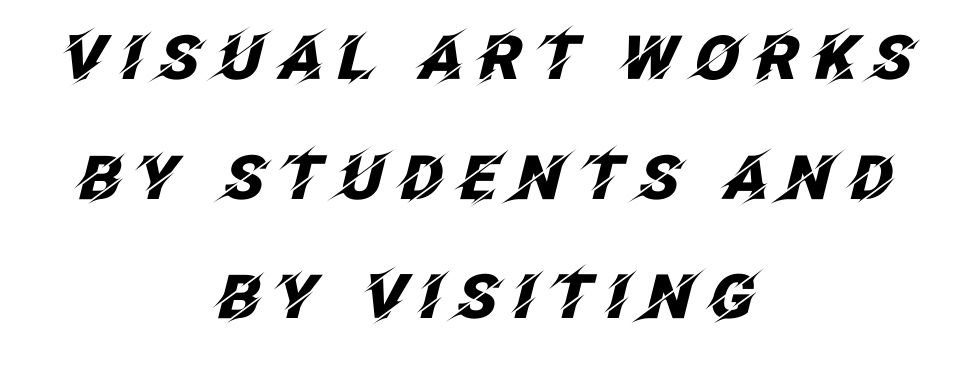
{"italic": "yes", "lean": "right", "slant_degrees": 12, "bold": "yes", "weight": "heavy", "width": "normal", "stroke_contrast": "low", "x_height": "large", "monospaced": "no", "underline": "no", "align": "center", "line_spacing": "loose", "line_spacing_ratio": 1.96, "letter_spacing": "wide", "letter_spacing_em": 0.22, "glyph_px": 61}
